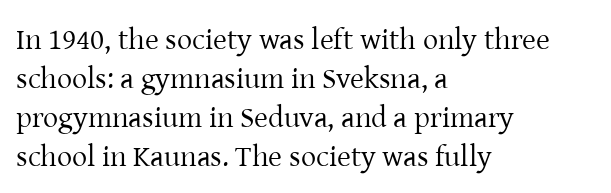
Is there much room between lines? A standard amount, neither cramped nor airy. A classic flush-left, rag-right setting is used for this passage. Students, note that the glyphs here touch the page at normal intervals. The area under the type is left untouched. The designer went with a serif here, giving each stem small feet.
